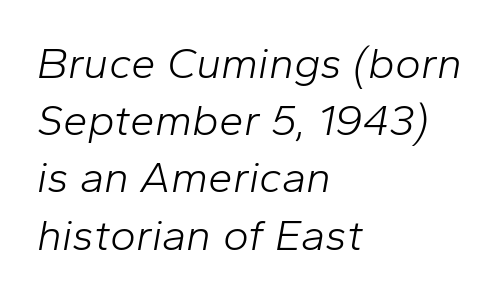
{"italic": "yes", "lean": "right", "slant_degrees": 10, "bold": "no", "weight": "light", "width": "normal", "stroke_contrast": "low", "x_height": "medium", "monospaced": "no", "underline": "no", "align": "left", "line_spacing": "normal", "line_spacing_ratio": 1.3, "letter_spacing": "normal", "letter_spacing_em": 0.0, "glyph_px": 44}
